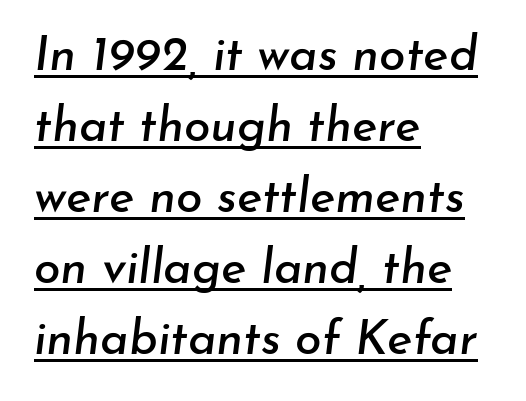
The image shows 48 px text type, italic (leaning right); set left-aligned, normal line spacing (1.48x), normal letter spacing, underlined; low stroke contrast and a small x-height.
